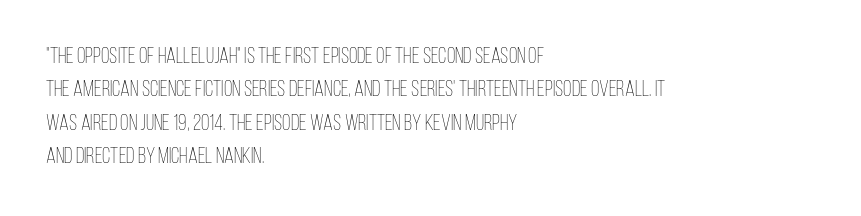
Summary of vertical rhythm: regular, with standard interline spacing. No extra ink here — the face is not bold. Quick note: not italic, upright. Horizontal alignment here is leftward, the default for most running prose.
